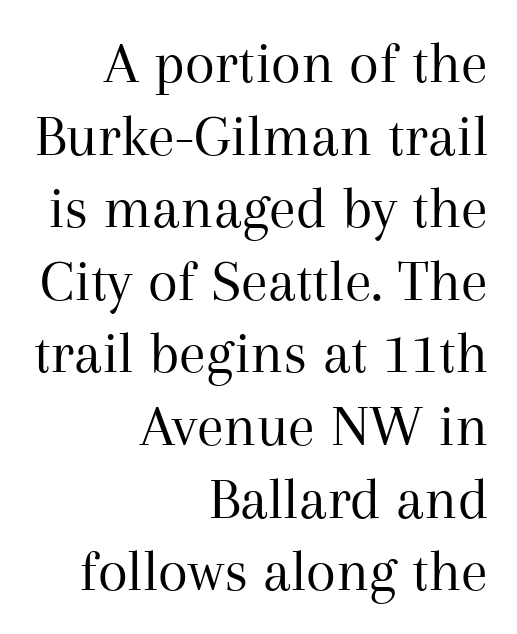
{"serif": "yes", "italic": "no", "bold": "no", "weight": "regular", "width": "normal", "stroke_contrast": "medium", "x_height": "medium", "monospaced": "no", "underline": "no", "align": "right", "line_spacing_ratio": 1.19, "letter_spacing": "normal", "letter_spacing_em": 0.0, "glyph_px": 61}
